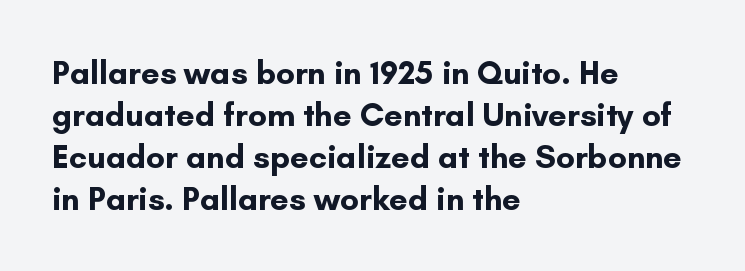
A full-strength bold gives these letters their thick strokes. A clean baseline with only descenders dipping below it. Quick note: interline space is typical. Does the lettering tilt? It doesn't — this is upright.
